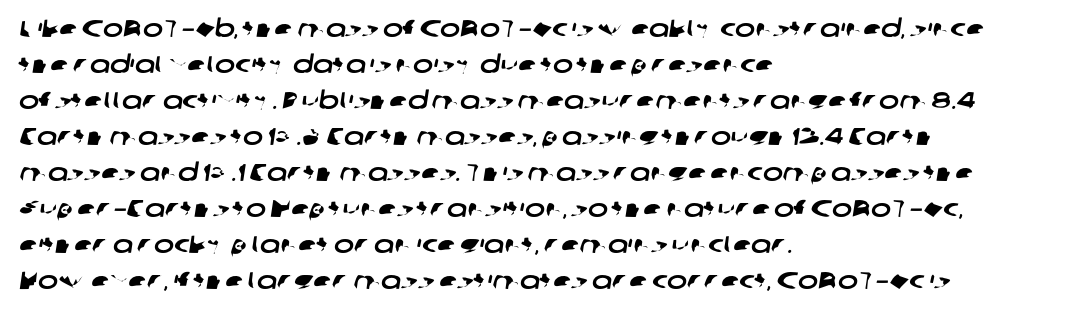
The space between consecutive lines is moderate. The typesetter chose a ragged-right arrangement here. Words appear dense and cohesive because spacing is normal. Letters rest on an invisible, unmarked baseline.
